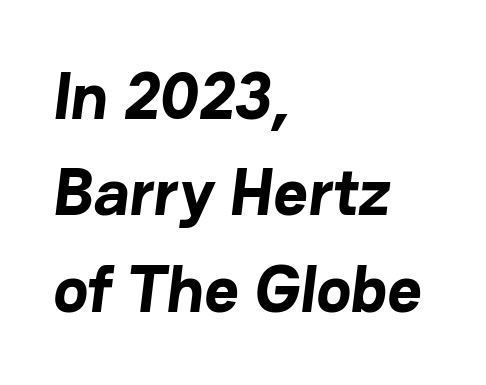
The letterforms sit shoulder to shoulder at normal distance. Compared with a centered layout, this one pins lines to the left instead. The font family rendered here belongs to the sans-serif group. The passage shown is emphatically bold. Vertical spacing — default.
